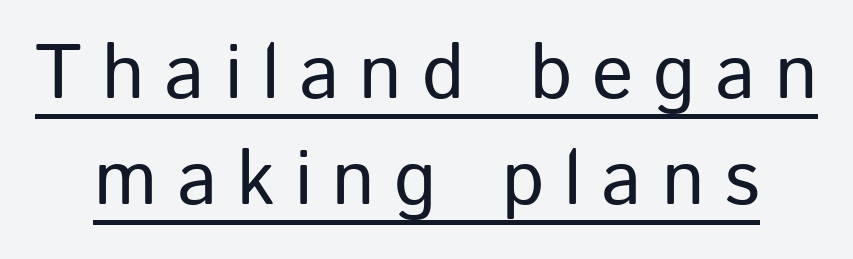
The image shows 77 px regular-weight sans-serif type, upright; set normal line spacing (1.38x), unusually wide letter spacing (+0.26 em), underlined; low stroke contrast and a medium x-height.
